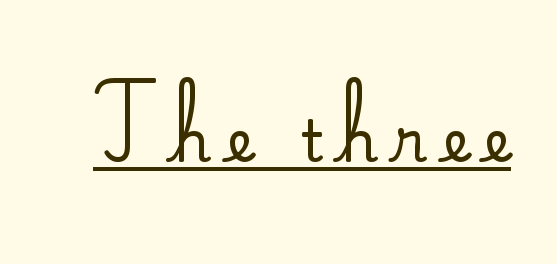
Q: Is the text italic (slanted)? A: No, it is upright.
Q: Is the typeface a serif or a sans-serif typeface? A: Serif.
Q: Is the text underlined? A: Yes.
Q: Is the spacing between letters normal or unusually wide? A: Unusually wide.
Q: Width (condensed, normal, or wide)? A: Normal.
Q: Stroke contrast? A: Medium.
Q: x-height? A: Small.
Q: Monospaced? A: No.
